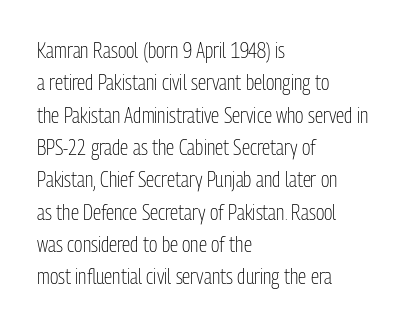
{"italic": "no", "bold": "no", "underline": "no", "align": "left", "line_spacing": "normal", "line_spacing_ratio": 1.54, "letter_spacing": "normal", "letter_spacing_em": 0.0, "glyph_px": 21}
